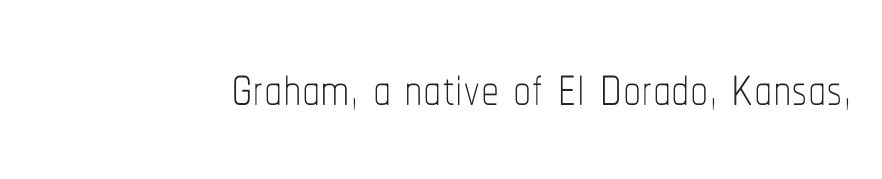
{"italic": "no", "bold": "no", "weight": "thin", "width": "condensed", "stroke_contrast": "low", "x_height": "medium", "monospaced": "no", "underline": "no", "letter_spacing": "normal", "letter_spacing_em": 0.0, "glyph_px": 73}
